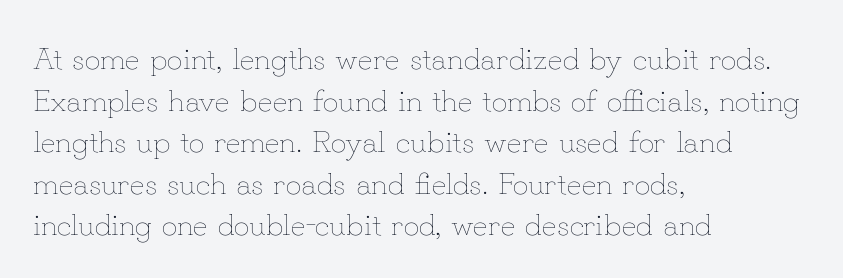
{"italic": "no", "bold": "no", "weight": "thin", "width": "normal", "stroke_contrast": "low", "x_height": "small", "monospaced": "no", "underline": "no", "align": "left", "line_spacing": "normal", "line_spacing_ratio": 1.34, "letter_spacing": "normal", "letter_spacing_em": 0.0, "glyph_px": 31}
